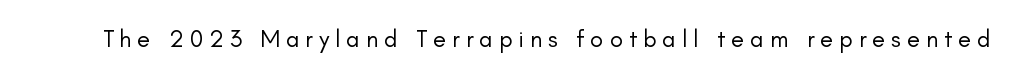
No extra ink here — the face is not bold. The tracking jumps out immediately: characters are airy and widely separated. The letters stand upright; this is a roman face. Has an underline been added? It has not.
